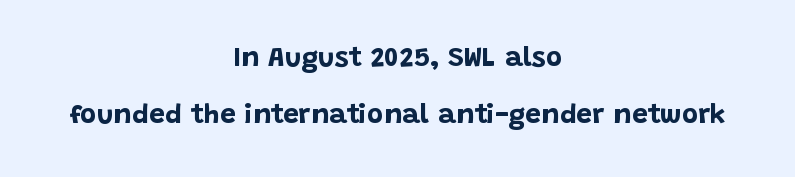
Q: Is the text bold? A: Yes.
Q: Is the text italic (slanted)? A: No, it is upright.
Q: Is the typeface a serif or a sans-serif typeface? A: Sans-serif.
Q: Is the text underlined? A: No.
Q: How is the paragraph aligned? A: Centered.
Q: Is the spacing between letters normal or unusually wide? A: Normal.
Q: Is the spacing between lines tight, normal or loose? A: Loose.
Q: Width (condensed, normal, or wide)? A: Normal.
Q: Stroke contrast? A: Low.
Q: x-height? A: Large.
Q: Monospaced? A: No.
